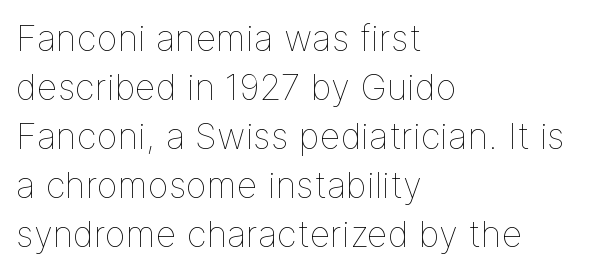
{"italic": "no", "bold": "no", "weight": "thin", "width": "normal", "stroke_contrast": "low", "x_height": "medium", "monospaced": "no", "underline": "no", "align": "left", "line_spacing": "normal", "line_spacing_ratio": 1.36, "letter_spacing": "normal", "letter_spacing_em": 0.0, "glyph_px": 36}
